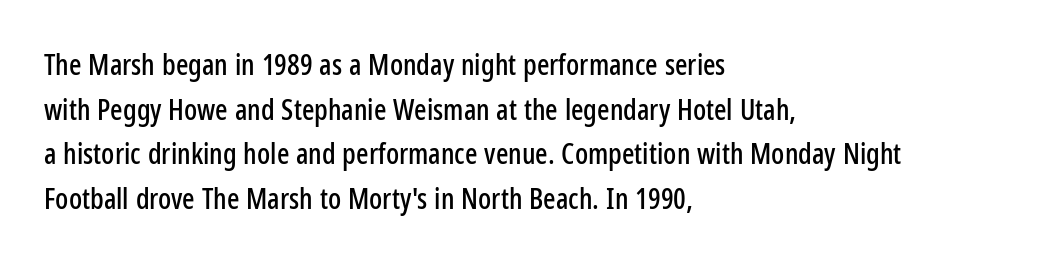
Descender tails drop into unmarked territory. Horizontally, the lines are justified to the leading edge only. Looks like regular typesetting: each glyph gets only the width it needs. Check where the strokes stop: nothing finishes them off — pure sans.
